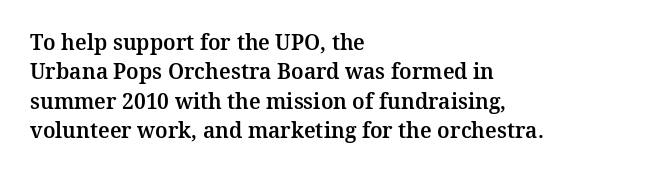
The image shows 21 px text type, upright; set left-aligned, normal line spacing (1.4x), normal letter spacing, not underlined.
